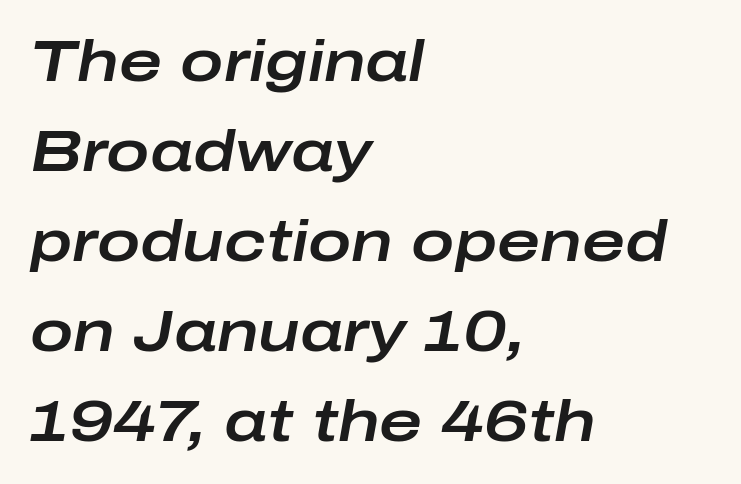
The image shows 58 px wide type, italic (leaning right); set left-aligned, normal line spacing (1.55x), normal letter spacing, not underlined; low stroke contrast and a medium x-height.
